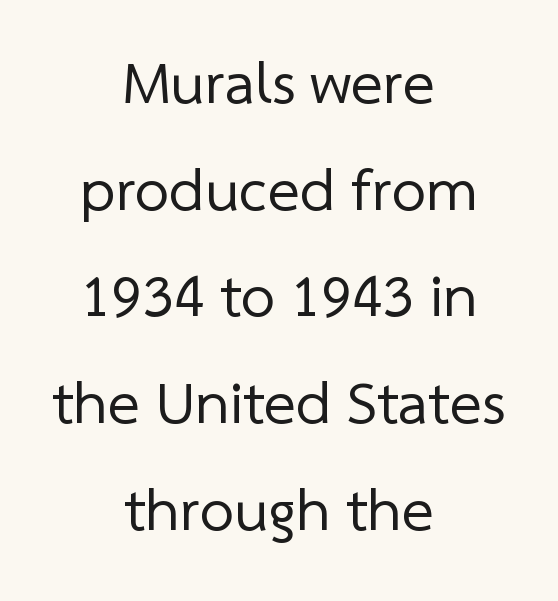
{"serif": "no", "bold": "no", "weight": "regular", "width": "normal", "stroke_contrast": "low", "x_height": "medium", "monospaced": "no", "underline": "no", "align": "center", "line_spacing_ratio": 1.75, "letter_spacing": "normal", "letter_spacing_em": 0.0, "glyph_px": 61}
